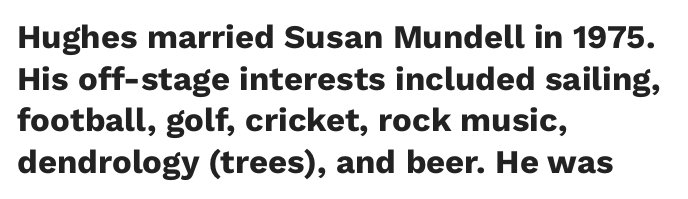
The image shows 33 px heavy sans-serif type, upright; set left-aligned, normal line spacing (1.26x), normal letter spacing, not underlined; low stroke contrast and a medium x-height.
